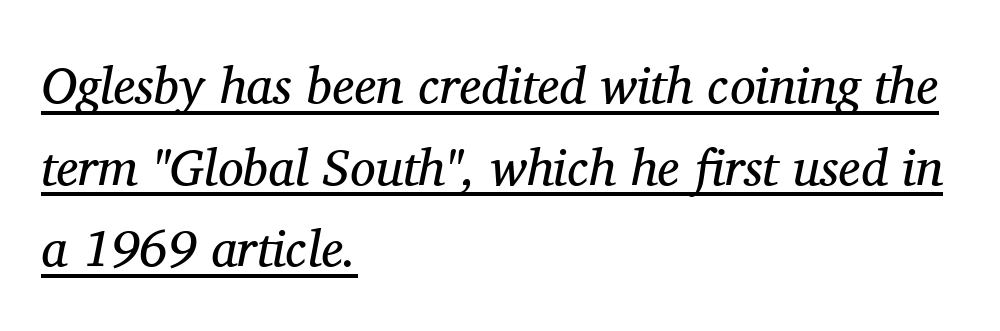
Q: Is the text bold? A: No.
Q: Is the text italic (slanted)? A: Yes, it leans right by about 11 degrees.
Q: Is the typeface a serif or a sans-serif typeface? A: Serif.
Q: Is the text underlined? A: Yes.
Q: How is the paragraph aligned? A: Left-aligned.
Q: Is the spacing between letters normal or unusually wide? A: Normal.
Q: Is the spacing between lines tight, normal or loose? A: Normal.
Q: Width (condensed, normal, or wide)? A: Normal.
Q: Stroke contrast? A: Medium.
Q: x-height? A: Medium.
Q: Monospaced? A: No.
